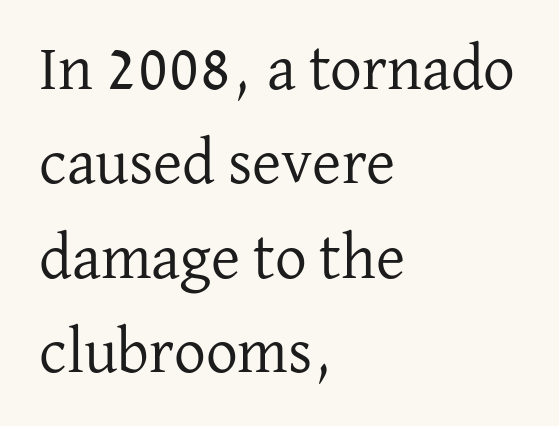
{"serif": "yes", "italic": "no", "bold": "no", "weight": "regular", "width": "normal", "stroke_contrast": "low", "x_height": "medium", "monospaced": "no", "underline": "no", "align": "left", "line_spacing": "normal", "line_spacing_ratio": 1.5, "letter_spacing": "normal", "letter_spacing_em": 0.0, "glyph_px": 63}
